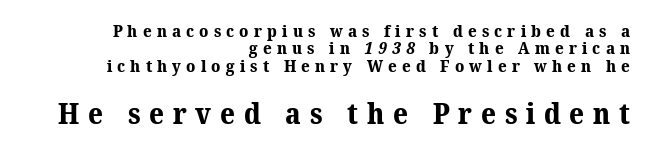
{"serif": "yes", "bold": "yes", "weight": "bold", "width": "normal", "stroke_contrast": "medium", "x_height": "medium", "monospaced": "no", "underline": "no", "align": "right", "line_spacing": "tight", "line_spacing_ratio": 1.02, "letter_spacing": "wide", "letter_spacing_em": 0.3, "larger_block": "second", "size_ratio": 1.71, "glyph_px": 29}
